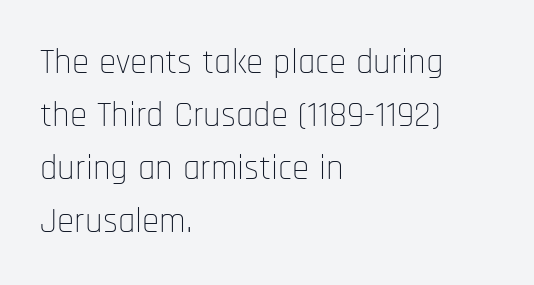
This block has exactly the height ordinary leading produces. Tracking value appears to be zero — textbook default spacing. Casual observation: everything's shoved over to the left. When letters stand straight like this, we call the style roman or upright. Each row of text sits above clean, open space. You can tell from the bare stems that sans-serif type was used.
